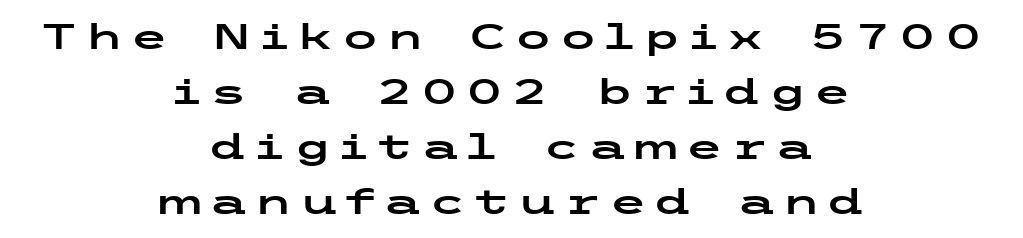
{"serif": "no", "italic": "no", "width": "wide", "stroke_contrast": "low", "x_height": "medium", "underline": "no", "align": "center", "line_spacing": "normal", "line_spacing_ratio": 1.57, "glyph_px": 35}
